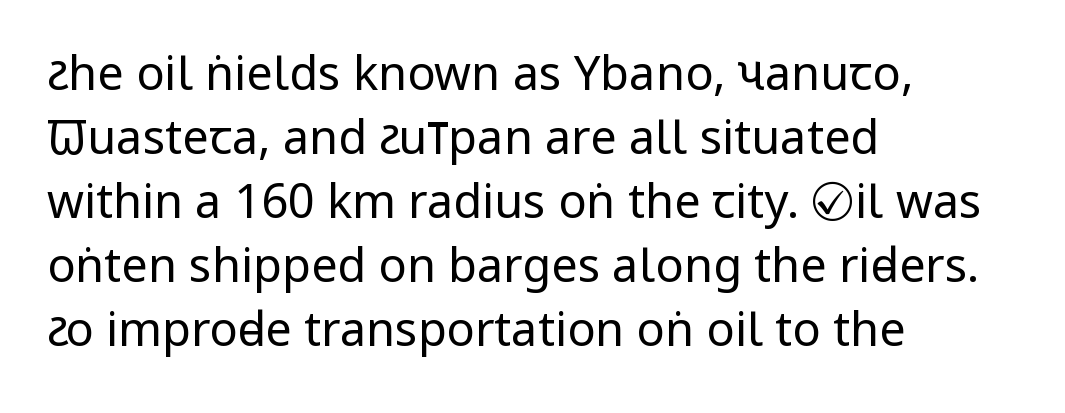
Q: Is the text bold? A: No.
Q: Is the text italic (slanted)? A: No, it is upright.
Q: Is the typeface a serif or a sans-serif typeface? A: Sans-serif.
Q: Is the text underlined? A: No.
Q: How is the paragraph aligned? A: Left-aligned.
Q: Is the spacing between letters normal or unusually wide? A: Normal.
Q: Is the spacing between lines tight, normal or loose? A: Normal.
Q: Width (condensed, normal, or wide)? A: Condensed.
Q: Stroke contrast? A: Low.
Q: x-height? A: Large.
Q: Monospaced? A: No.
